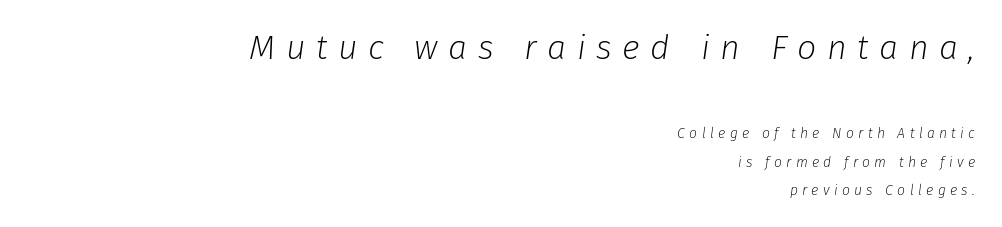
{"italic": "yes", "lean": "right", "slant_degrees": 8, "bold": "no", "weight": "light", "width": "normal", "stroke_contrast": "low", "x_height": "medium", "monospaced": "no", "underline": "no", "align": "right", "line_spacing": "loose", "line_spacing_ratio": 2.05, "letter_spacing": "wide", "letter_spacing_em": 0.31, "larger_block": "first", "size_ratio": 2.43, "glyph_px": 34}
